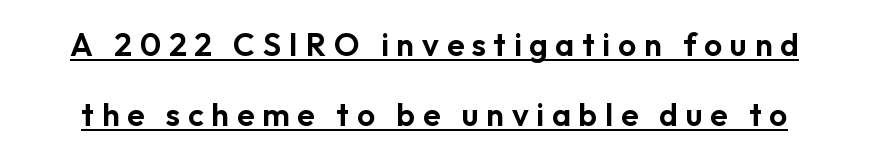
{"serif": "no", "italic": "no", "width": "normal", "stroke_contrast": "low", "x_height": "medium", "monospaced": "no", "underline": "yes", "line_spacing": "loose", "line_spacing_ratio": 2.2, "letter_spacing": "wide", "letter_spacing_em": 0.24, "glyph_px": 32}
